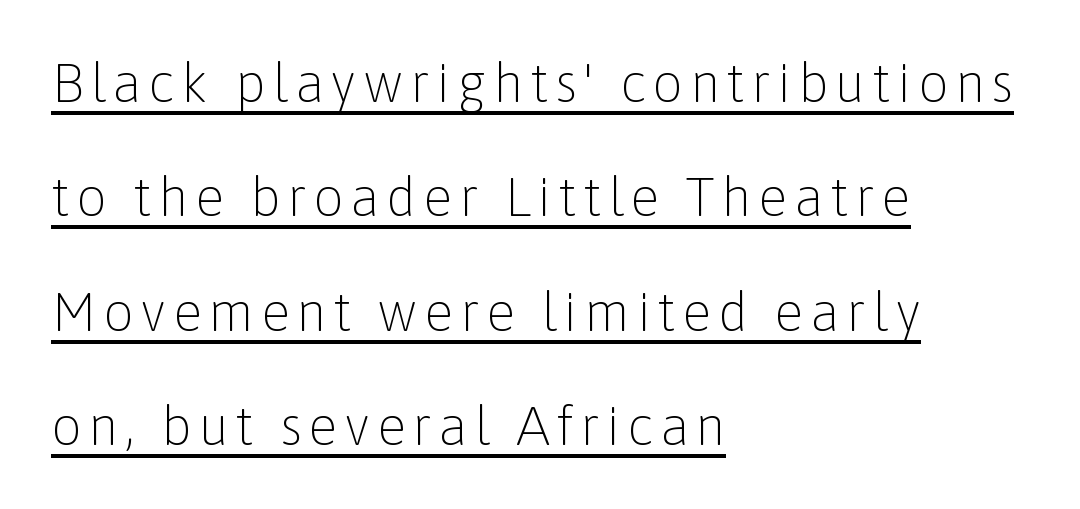
The image shows 54 px light sans-serif type, upright; set left-aligned, loose line spacing (2.12x), underlined; low stroke contrast and a medium x-height.
